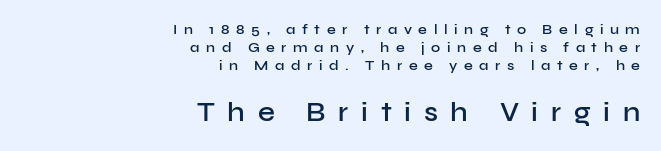
These lines carry some extra weight — a demibold, not a full bold. The type is letterspaced generously, with wide tracking. These two chunks differ in scale, with the bottom chunk taking the larger measure. Rule under the text: the space is simply empty.
